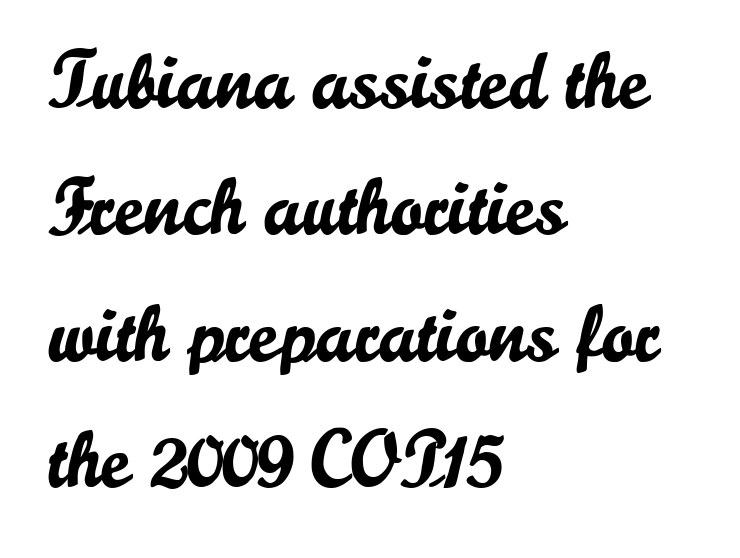
The image shows 80 px sans-serif type; set left-aligned, normal line spacing (1.58x), normal letter spacing, not underlined; low stroke contrast and a small x-height.
